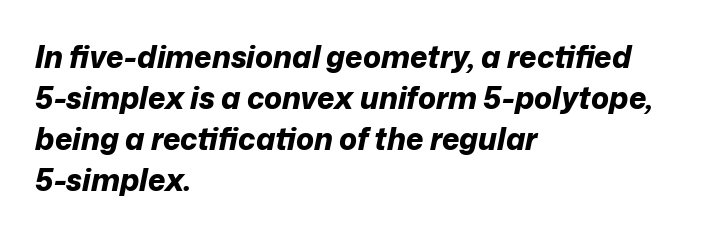
Italic? Definitely — the glyphs are oblique. The gap between lines stays unmarked. Caption: multi-line text, flush left, ragged right. The leading is moderate, giving the passage an even texture.
